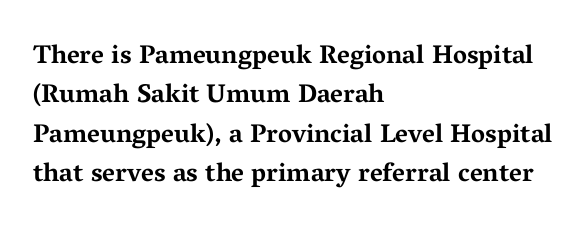
{"italic": "no", "bold": "yes", "underline": "no", "align": "left", "line_spacing": "normal", "line_spacing_ratio": 1.51, "letter_spacing": "normal", "letter_spacing_em": 0.0, "glyph_px": 26}
